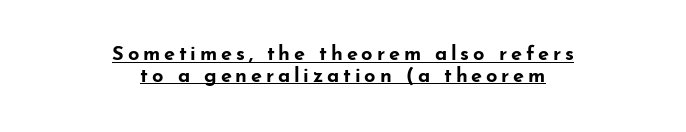
The setting favours the middle, as headings and verse often do. Notice how thick the strokes are: this is what a full bold looks like. Each line of the rendering has a horizontal stroke beneath the glyphs. The lines are packed closely together with very little leading. This sample uses an upright cut, with every glyph sitting square on the baseline.
